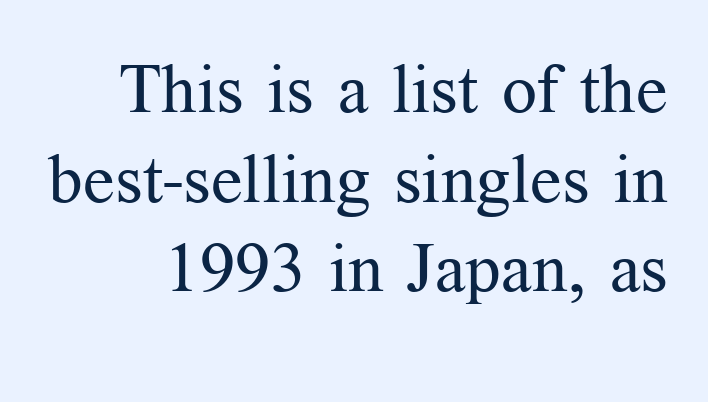
Q: Is the text bold? A: No.
Q: Is the text italic (slanted)? A: No, it is upright.
Q: Is the typeface a serif or a sans-serif typeface? A: Serif.
Q: Is the text underlined? A: No.
Q: Is the spacing between letters normal or unusually wide? A: Normal.
Q: Is the spacing between lines tight, normal or loose? A: Normal.
Q: Width (condensed, normal, or wide)? A: Normal.
Q: Stroke contrast? A: Medium.
Q: x-height? A: Medium.
Q: Monospaced? A: No.
